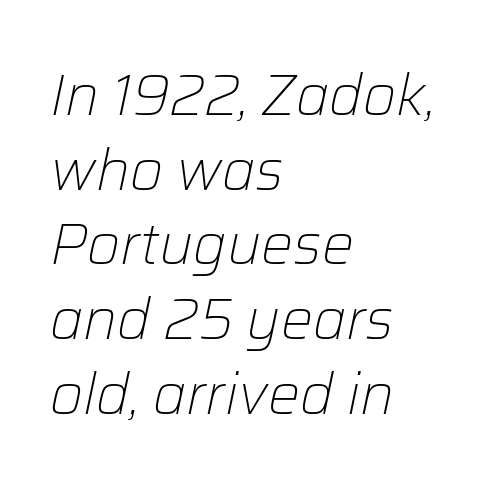
Q: Is the text bold? A: No.
Q: Is the text italic (slanted)? A: Yes, it leans right by about 12 degrees.
Q: Is the text underlined? A: No.
Q: How is the paragraph aligned? A: Left-aligned.
Q: Is the spacing between letters normal or unusually wide? A: Normal.
Q: Is the spacing between lines tight, normal or loose? A: Normal.
Q: Width (condensed, normal, or wide)? A: Normal.
Q: Stroke contrast? A: Low.
Q: x-height? A: Medium.
Q: Monospaced? A: No.
